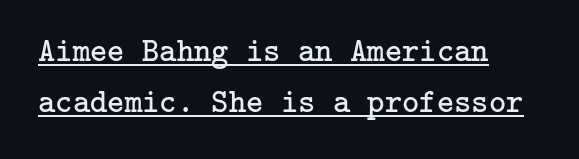
{"serif": "yes", "italic": "no", "bold": "no", "weight": "regular", "width": "normal", "stroke_contrast": "low", "x_height": "medium", "underline": "yes", "align": "left", "line_spacing": "normal", "line_spacing_ratio": 1.55, "letter_spacing": "normal", "letter_spacing_em": 0.0, "glyph_px": 33}
